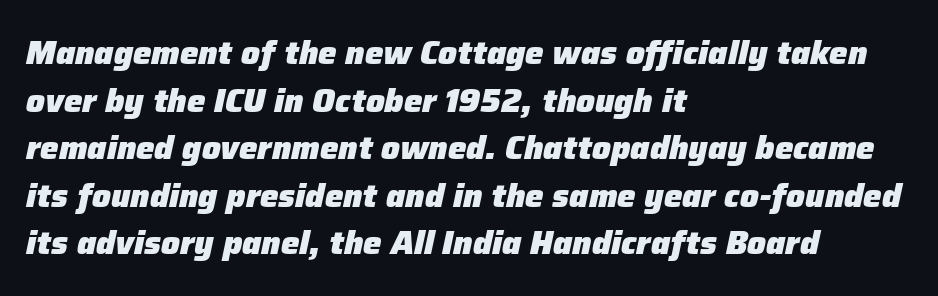
The image shows 33 px heavy type, italic (leaning right); set left-aligned, normal line spacing (1.44x), normal letter spacing, not underlined; low stroke contrast and a medium x-height.
